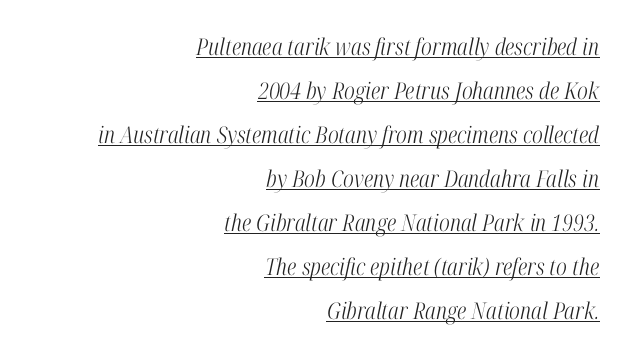
Q: Is the text bold? A: No.
Q: Is the text italic (slanted)? A: Yes, it leans right by about 12 degrees.
Q: Is the text underlined? A: Yes.
Q: How is the paragraph aligned? A: Right-aligned.
Q: Is the spacing between letters normal or unusually wide? A: Normal.
Q: Is the spacing between lines tight, normal or loose? A: Loose.
